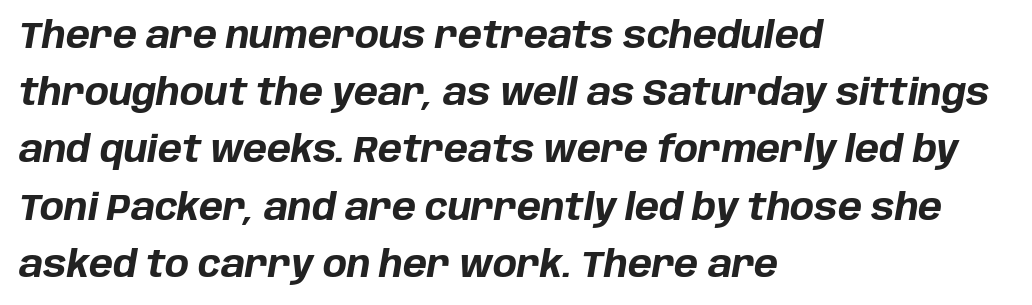
Q: Is the text bold? A: Yes.
Q: Is the text italic (slanted)? A: Yes, it leans right by about 10 degrees.
Q: Is the text underlined? A: No.
Q: How is the paragraph aligned? A: Left-aligned.
Q: Is the spacing between letters normal or unusually wide? A: Normal.
Q: Is the spacing between lines tight, normal or loose? A: Normal.
Q: Width (condensed, normal, or wide)? A: Normal.
Q: Stroke contrast? A: Low.
Q: x-height? A: Large.
Q: Monospaced? A: No.
